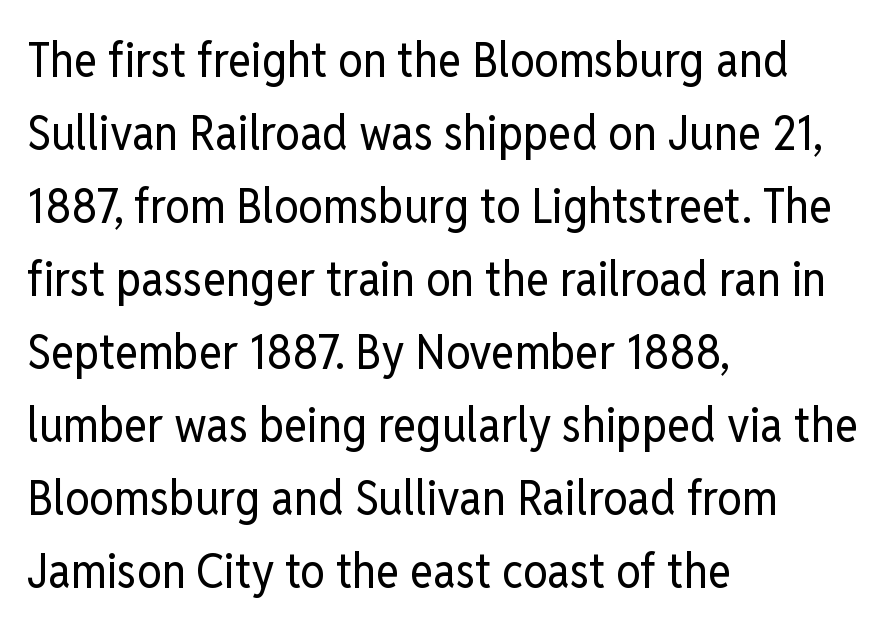
{"serif": "no", "italic": "no", "bold": "no", "weight": "regular", "width": "condensed", "stroke_contrast": "low", "x_height": "medium", "monospaced": "no", "underline": "no", "align": "left", "line_spacing": "normal", "line_spacing_ratio": 1.49, "letter_spacing": "normal", "letter_spacing_em": 0.0, "glyph_px": 49}
